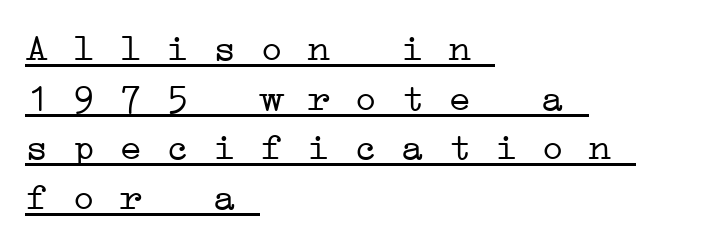
{"serif": "yes", "bold": "no", "weight": "light", "width": "wide", "stroke_contrast": "low", "x_height": "medium", "monospaced": "yes", "underline": "yes", "align": "left", "line_spacing": "normal", "line_spacing_ratio": 1.27, "letter_spacing": "normal", "letter_spacing_em": 0.0, "glyph_px": 39}
